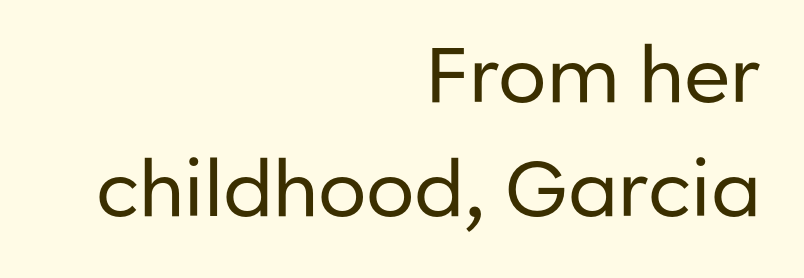
Is the stroke heavy? The answer is a plain regular-or-lighter. Every character sits straight up, as roman type does. This sample has the flowing, uneven cadence of proportional lettering. Decoration check: the copy has no underline. Examine the stroke ends and you'll find no serifs. Leading matches the norm, producing a regular column.
